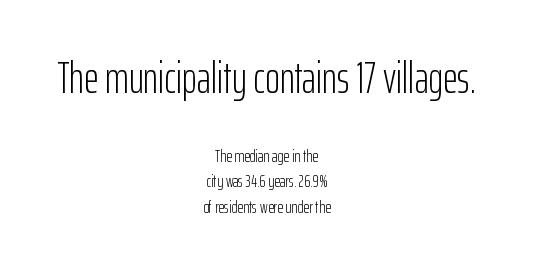
Q: Is the text bold? A: No.
Q: Is the text italic (slanted)? A: No, it is upright.
Q: Is the typeface a serif or a sans-serif typeface? A: Sans-serif.
Q: Is the text underlined? A: No.
Q: How is the paragraph aligned? A: Centered.
Q: Is the spacing between letters normal or unusually wide? A: Normal.
Q: Is the spacing between lines tight, normal or loose? A: Normal.
Q: Which block of text is set in a larger size, the first (top) or the second (bottom)? A: The first (top) one.
Q: Width (condensed, normal, or wide)? A: Condensed.
Q: Stroke contrast? A: Low.
Q: x-height? A: Medium.
Q: Monospaced? A: No.
